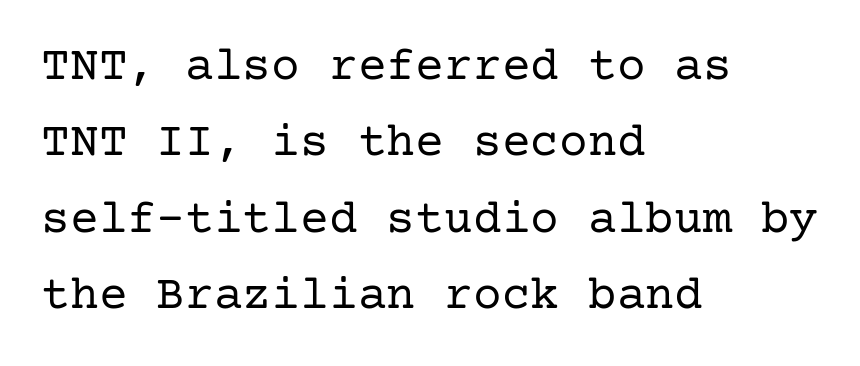
Just letters on the line, the space beneath them empty. Tall strokes in this sample are plumb rather than angled. Line beginnings align vertically; line endings do not. The typesetting does not lean heavy: it is not bold.
